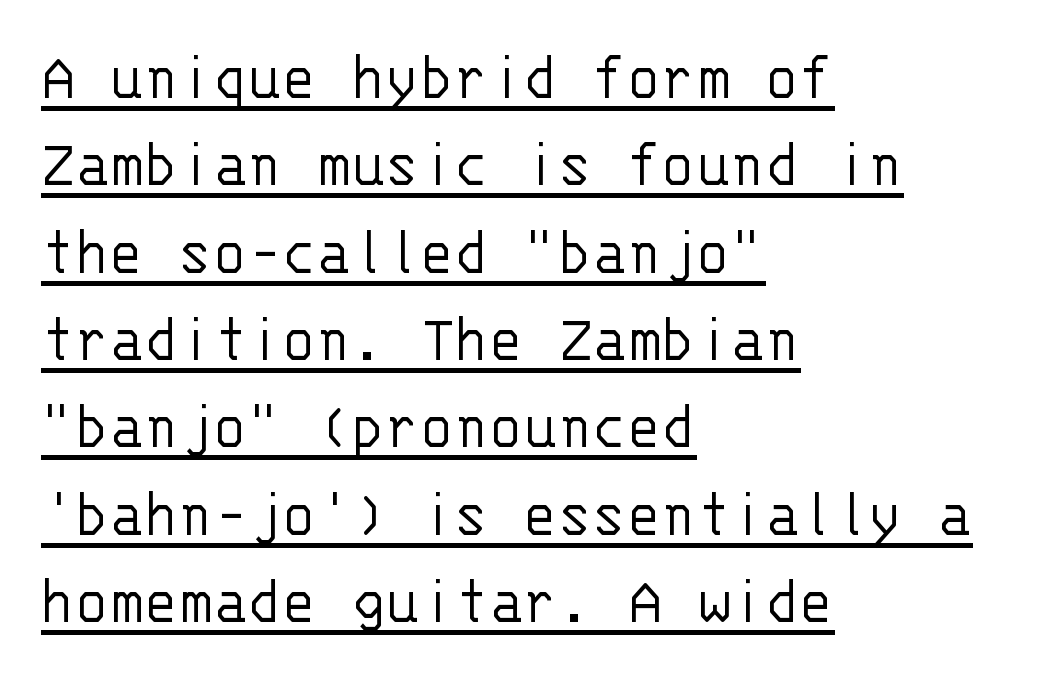
The image shows 71 px light sans-serif type, upright, monospaced; set left-aligned, line spacing 1.23x, normal letter spacing, underlined; low stroke contrast and a large x-height.
